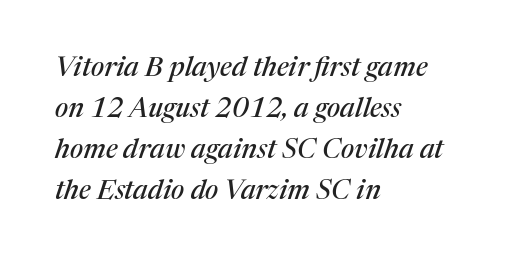
Horizontally, the lines are justified to the leading edge only. Successive baselines arrive at the customary interval. Glance below the letters and you will spot only blank space. The type is set solid horizontally, with unmodified tracking. Rendered with sloped, italic letterforms.
